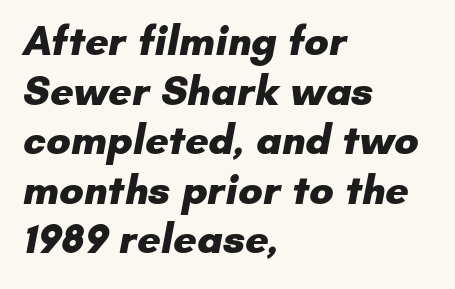
Q: Is the text bold? A: Yes.
Q: Is the typeface a serif or a sans-serif typeface? A: Sans-serif.
Q: Is the text underlined? A: No.
Q: How is the paragraph aligned? A: Left-aligned.
Q: Is the spacing between letters normal or unusually wide? A: Normal.
Q: Width (condensed, normal, or wide)? A: Normal.
Q: Stroke contrast? A: Low.
Q: x-height? A: Small.
Q: Monospaced? A: No.
